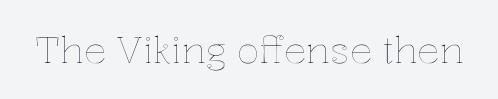
Q: Is the text italic (slanted)? A: No, it is upright.
Q: Is the text underlined? A: No.
Q: Is the spacing between letters normal or unusually wide? A: Normal.
Q: Width (condensed, normal, or wide)? A: Normal.
Q: x-height? A: Medium.
Q: Monospaced? A: No.
